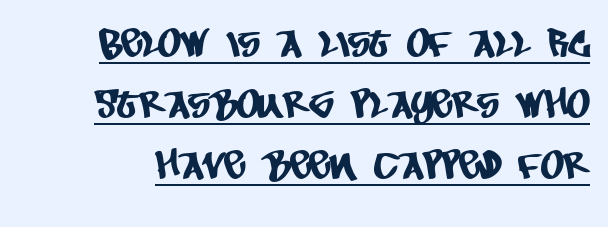
Is this a fixed-width face? No — the glyphs have proportional, varying widths. Emphasis is given by a line drawn under the lettering. A typesetter would call this zero additional tracking. Honestly, the row spacing looks completely unremarkable.
